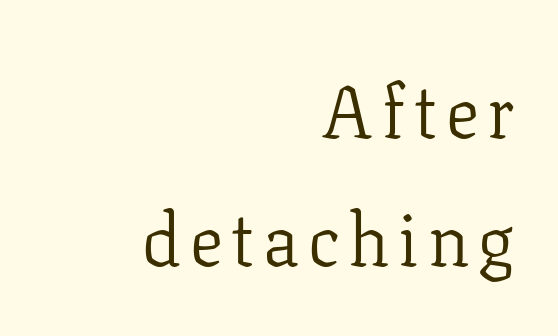
Looks like regular typesetting: each glyph gets only the width it needs. Anything drawn beneath the words? Only blank space. No italicization has been applied; the sample stays upright. Layout note: lines flush right. The font family rendered here belongs to the serif group. The strokes are not fattened; the text isn't bold.
